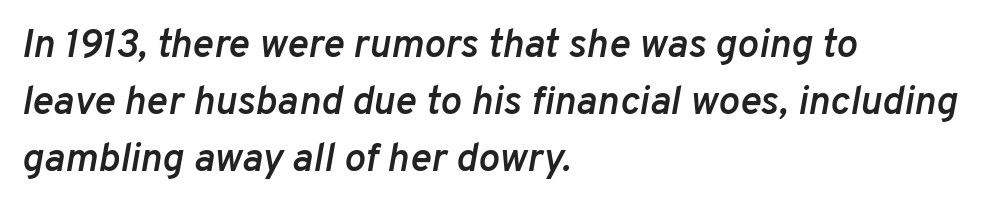
{"italic": "yes", "lean": "right", "slant_degrees": 10, "bold": "semi", "weight": "semibold", "width": "normal", "stroke_contrast": "low", "x_height": "medium", "monospaced": "no", "underline": "no", "align": "left", "line_spacing": "normal", "line_spacing_ratio": 1.43, "letter_spacing": "normal", "letter_spacing_em": 0.0, "glyph_px": 40}
